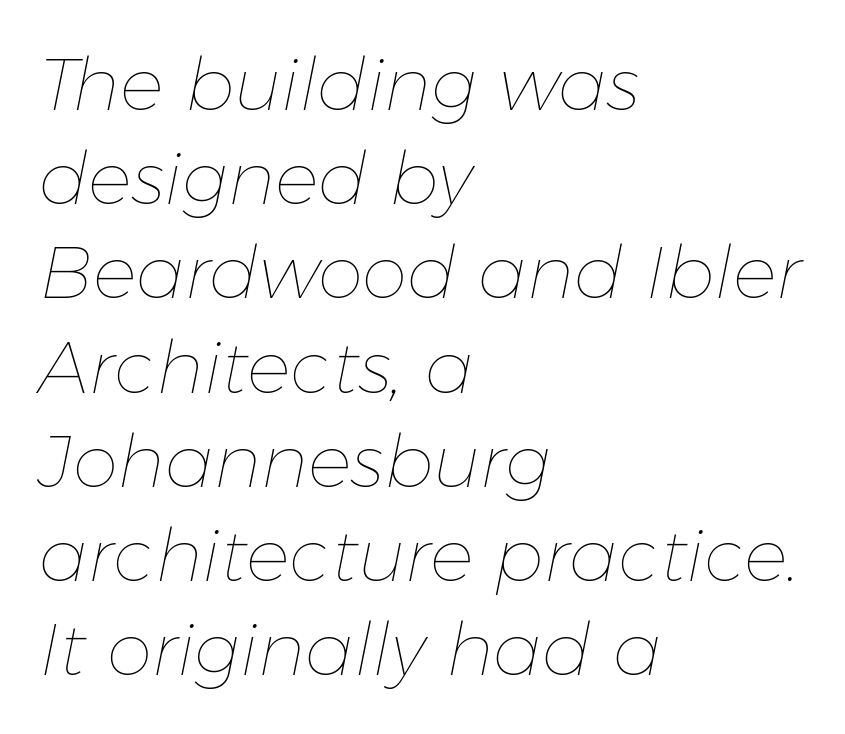
{"italic": "yes", "lean": "right", "slant_degrees": 11, "bold": "no", "weight": "thin", "width": "normal", "stroke_contrast": "low", "x_height": "medium", "monospaced": "no", "underline": "no", "align": "left", "line_spacing": "normal", "line_spacing_ratio": 1.29, "letter_spacing": "normal", "letter_spacing_em": 0.0, "glyph_px": 73}
